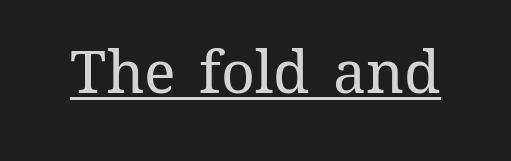
{"italic": "no", "bold": "no", "weight": "regular", "width": "normal", "stroke_contrast": "medium", "x_height": "medium", "monospaced": "no", "underline": "yes", "letter_spacing": "normal", "letter_spacing_em": 0.0, "glyph_px": 59}
